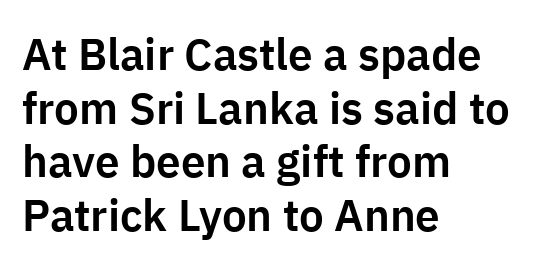
{"serif": "no", "italic": "no", "width": "normal", "stroke_contrast": "low", "x_height": "medium", "monospaced": "no", "underline": "no", "align": "left", "line_spacing_ratio": 1.22, "letter_spacing": "normal", "letter_spacing_em": 0.0, "glyph_px": 44}
